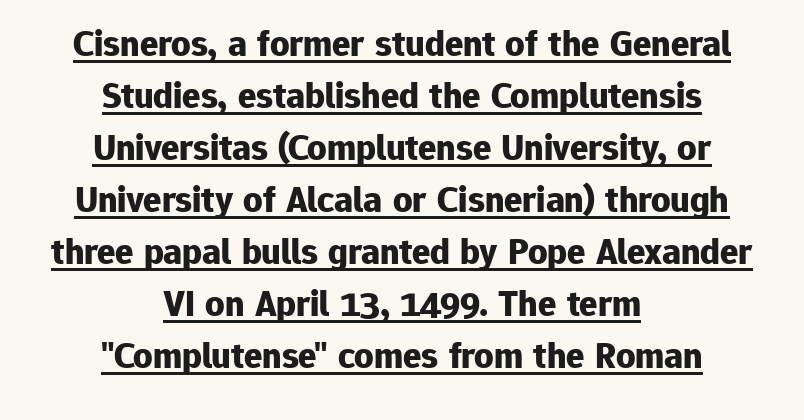
I'd call this a sans setting — the letters go barefoot. You can tell it's not italic because the verticals are truly vertical. Vertically, the passage feels balanced, rows spaced as you'd expect. Every letter is thick-stroked: bold, no question.
